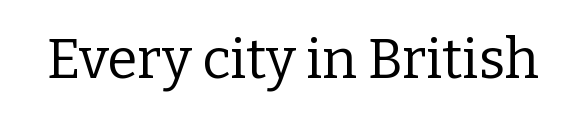
Quick note: underline off. The specimen reads as upright at a glance. Looks like regular typesetting: each glyph gets only the width it needs. Weight: not bold — regular or lighter. This sample uses a serif face.
